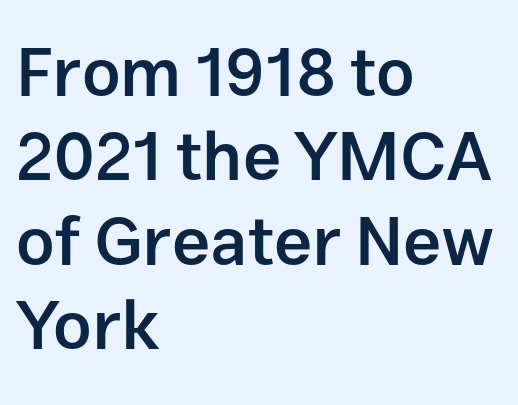
To sum up the face: it is a sans, with no serifs. Horizontal alignment here is leftward, the default for most running prose. Do the characters align in a grid? No, the font is proportional. Every letter is mildly thick-stroked: semibold rather than bold. The words here are not underlined. Honestly, the letter spacing is just normal — you wouldn't notice it.
